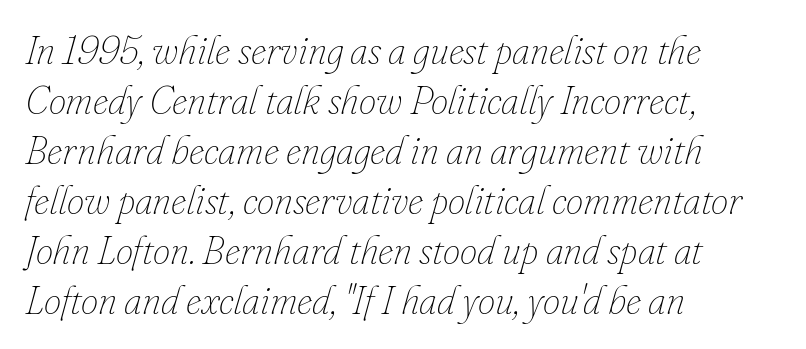
The image shows 39 px thin type, italic (leaning right); set left-aligned, normal line spacing (1.28x), normal letter spacing, not underlined; low stroke contrast and a small x-height.
